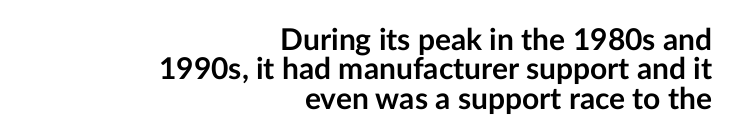
The image shows 30 px semibold sans-serif type, upright; set right-aligned, tight line spacing (0.98x), normal letter spacing, not underlined; low stroke contrast and a medium x-height.
